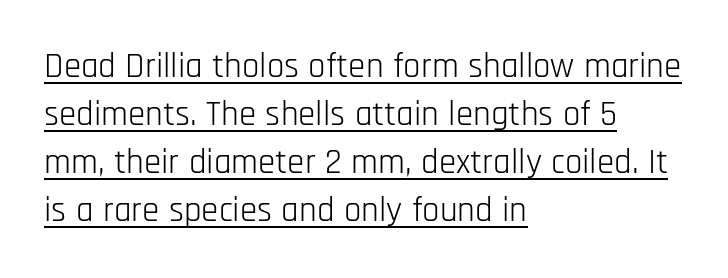
Q: Is the text bold? A: No.
Q: Is the text italic (slanted)? A: No, it is upright.
Q: Is the typeface a serif or a sans-serif typeface? A: Sans-serif.
Q: Is the text underlined? A: Yes.
Q: How is the paragraph aligned? A: Left-aligned.
Q: Is the spacing between letters normal or unusually wide? A: Normal.
Q: Is the spacing between lines tight, normal or loose? A: Normal.
Q: Width (condensed, normal, or wide)? A: Condensed.
Q: Stroke contrast? A: Low.
Q: x-height? A: Large.
Q: Monospaced? A: No.
